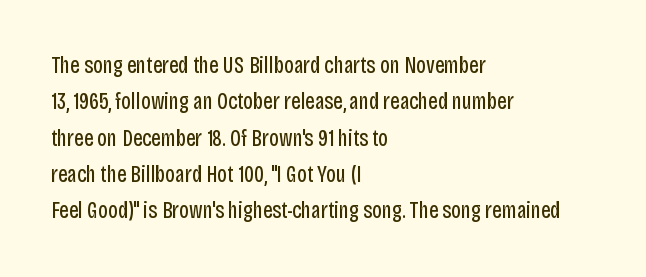
Q: Is the text bold? A: No.
Q: Is the text italic (slanted)? A: No, it is upright.
Q: Is the text underlined? A: No.
Q: How is the paragraph aligned? A: Left-aligned.
Q: Is the spacing between letters normal or unusually wide? A: Normal.
Q: Is the spacing between lines tight, normal or loose? A: Normal.
